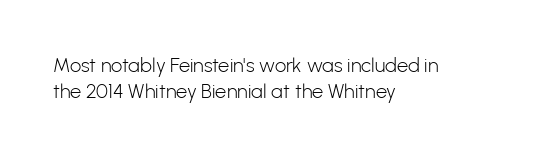
Interline gaps are of average width in this sample. Style check: upright. Tracking here is standard; glyphs follow each other at the usual distance. Stroke mass is kept to a normal reading level or below. Beneath every word, the page is bare. Leftover space on each line is placed entirely after the last word.
